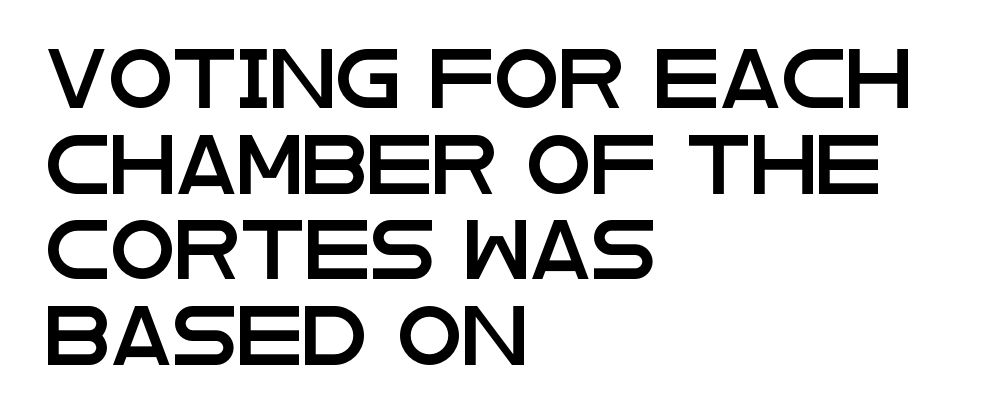
Q: Is the text italic (slanted)? A: No, it is upright.
Q: Is the typeface a serif or a sans-serif typeface? A: Sans-serif.
Q: Is the text underlined? A: No.
Q: How is the paragraph aligned? A: Left-aligned.
Q: Is the spacing between letters normal or unusually wide? A: Normal.
Q: Is the spacing between lines tight, normal or loose? A: Normal.
Q: Width (condensed, normal, or wide)? A: Wide.
Q: Stroke contrast? A: Low.
Q: x-height? A: Large.
Q: Monospaced? A: No.
